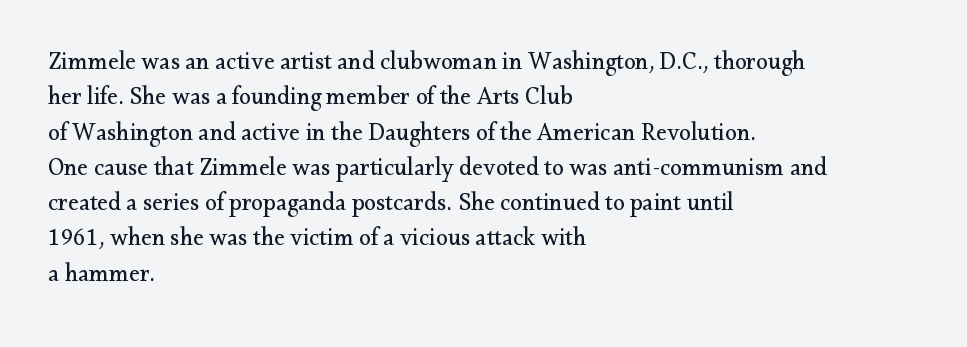
{"italic": "no", "bold": "no", "underline": "no", "align": "left", "line_spacing": "normal", "line_spacing_ratio": 1.47, "letter_spacing": "normal", "letter_spacing_em": 0.0, "glyph_px": 24}
